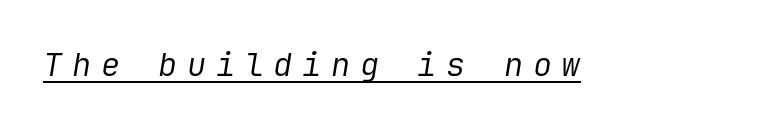
The image shows 32 px regular-weight type, italic (leaning right); set unusually wide letter spacing (+0.3 em), underlined; low stroke contrast and a medium x-height.
